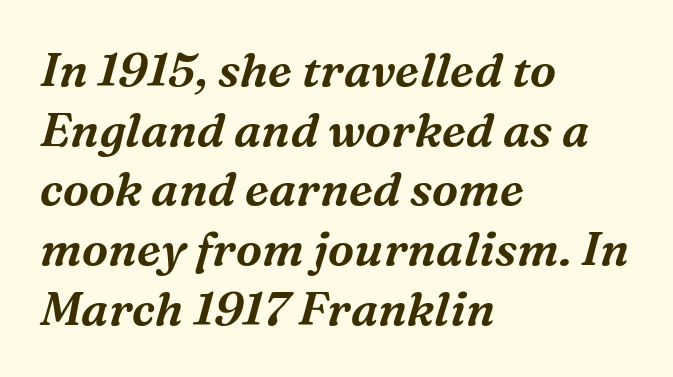
The image shows 47 px serif type, italic (leaning right); set left-aligned, normal line spacing (1.27x), normal letter spacing, not underlined; medium stroke contrast and a medium x-height.
